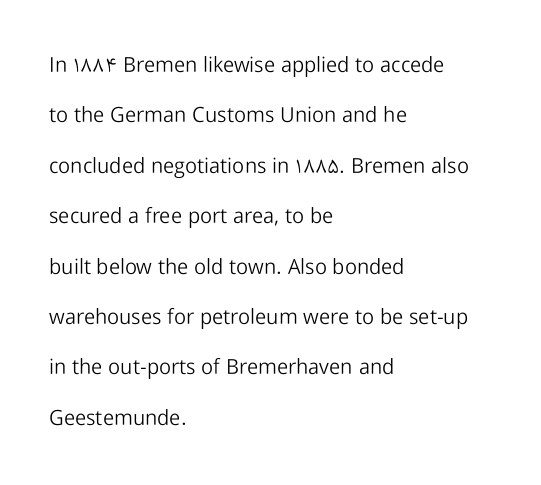
Short note: letters normally spaced. The line-height multiplier appears high, well above default. The typesetter chose a ragged-right arrangement here. Beneath every word, the page is bare. When letters stand straight like this, we call the style roman or upright. Stems here are at most as thick as an everyday book face.
